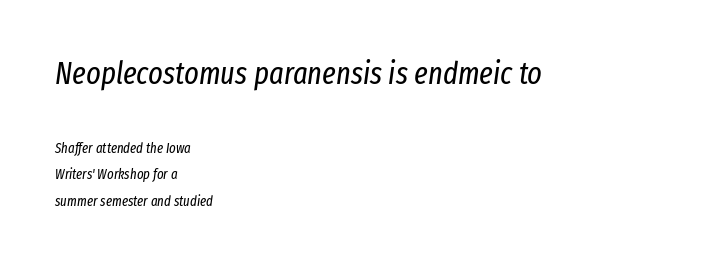
The image shows 31 px regular-weight, condensed type, italic (leaning right); set left-aligned, loose line spacing (1.9x), normal letter spacing, not underlined; the first (top) block is 2.21x larger; low stroke contrast and a medium x-height.
